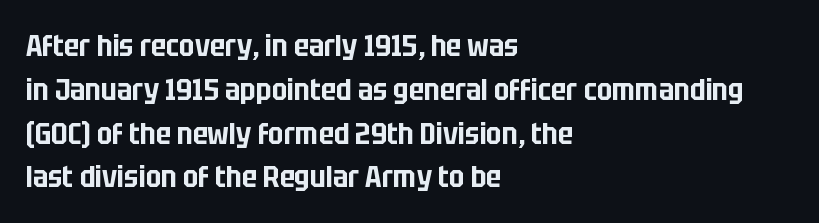
{"serif": "no", "italic": "no", "width": "condensed", "stroke_contrast": "low", "x_height": "large", "monospaced": "no", "underline": "no", "align": "left", "line_spacing": "normal", "line_spacing_ratio": 1.46, "letter_spacing": "normal", "letter_spacing_em": 0.0, "glyph_px": 30}
